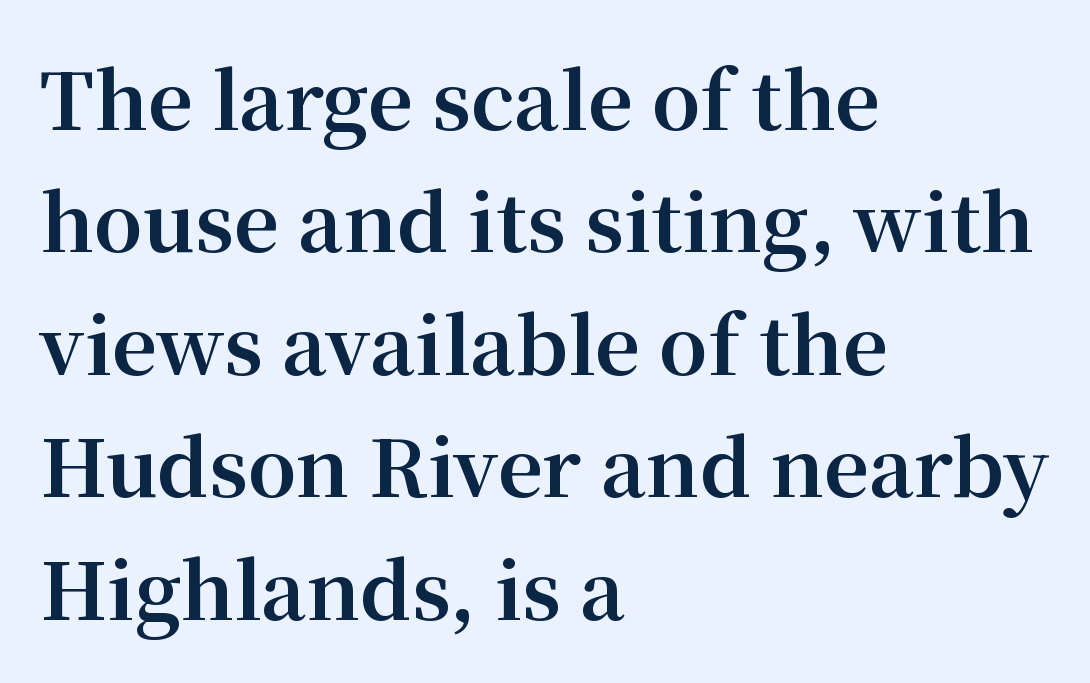
{"serif": "yes", "italic": "no", "bold": "yes", "weight": "bold", "width": "normal", "stroke_contrast": "medium", "x_height": "medium", "monospaced": "no", "underline": "no", "align": "left", "line_spacing": "normal", "line_spacing_ratio": 1.57, "letter_spacing": "normal", "letter_spacing_em": 0.0, "glyph_px": 78}
